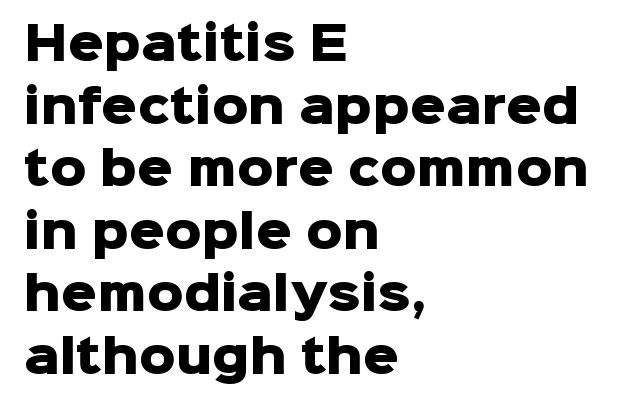
Q: Is the text bold? A: Yes.
Q: Is the text italic (slanted)? A: No, it is upright.
Q: Is the typeface a serif or a sans-serif typeface? A: Sans-serif.
Q: Is the text underlined? A: No.
Q: How is the paragraph aligned? A: Left-aligned.
Q: Is the spacing between letters normal or unusually wide? A: Normal.
Q: Is the spacing between lines tight, normal or loose? A: Normal.
Q: Width (condensed, normal, or wide)? A: Normal.
Q: Stroke contrast? A: Low.
Q: x-height? A: Medium.
Q: Monospaced? A: No.
